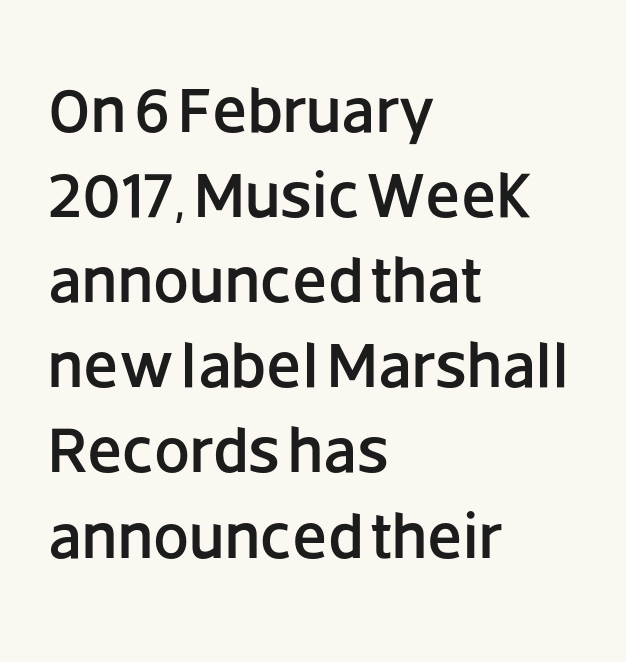
{"serif": "no", "italic": "no", "width": "normal", "stroke_contrast": "low", "x_height": "large", "monospaced": "no", "underline": "no", "align": "left", "line_spacing": "normal", "line_spacing_ratio": 1.33, "letter_spacing": "normal", "letter_spacing_em": 0.0, "glyph_px": 64}
